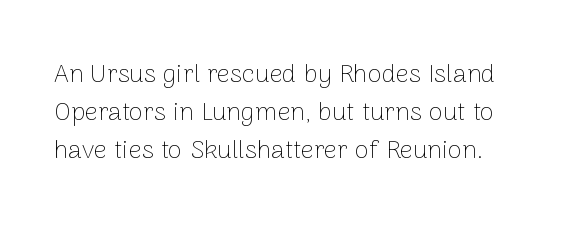
{"italic": "no", "bold": "no", "underline": "no", "line_spacing": "normal", "line_spacing_ratio": 1.47, "letter_spacing": "normal", "letter_spacing_em": 0.0, "glyph_px": 26}
